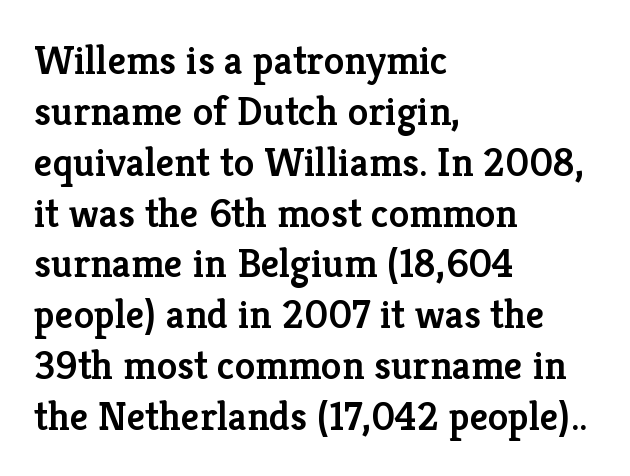
Q: Is the text bold? A: Semi-bold.
Q: Is the text italic (slanted)? A: No, it is upright.
Q: Is the typeface a serif or a sans-serif typeface? A: Serif.
Q: Is the text underlined? A: No.
Q: How is the paragraph aligned? A: Left-aligned.
Q: Is the spacing between letters normal or unusually wide? A: Normal.
Q: Width (condensed, normal, or wide)? A: Normal.
Q: Stroke contrast? A: Low.
Q: x-height? A: Medium.
Q: Monospaced? A: No.
